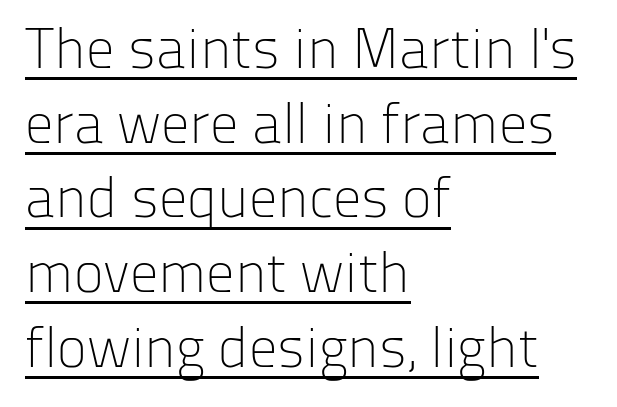
The image shows 57 px light sans-serif type, upright; set left-aligned, normal line spacing (1.31x), normal letter spacing, underlined; low stroke contrast and a medium x-height.
